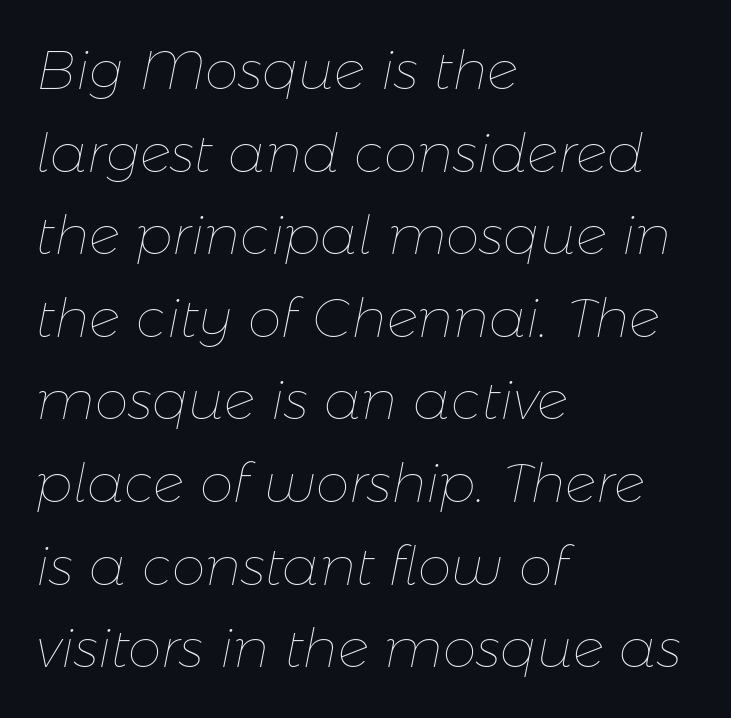
{"italic": "yes", "lean": "right", "slant_degrees": 11, "bold": "no", "weight": "thin", "width": "normal", "stroke_contrast": "low", "x_height": "medium", "monospaced": "no", "underline": "no", "align": "left", "line_spacing": "normal", "line_spacing_ratio": 1.53, "letter_spacing": "normal", "letter_spacing_em": 0.0, "glyph_px": 54}
